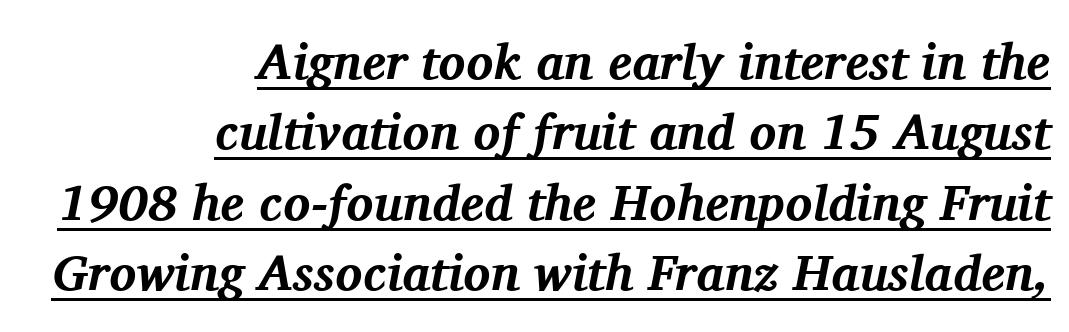
Q: Is the text bold? A: Yes.
Q: Is the text italic (slanted)? A: Yes, it leans right by about 11 degrees.
Q: Is the typeface a serif or a sans-serif typeface? A: Serif.
Q: Is the text underlined? A: Yes.
Q: How is the paragraph aligned? A: Right-aligned.
Q: Is the spacing between letters normal or unusually wide? A: Normal.
Q: Is the spacing between lines tight, normal or loose? A: Normal.
Q: Width (condensed, normal, or wide)? A: Normal.
Q: Stroke contrast? A: Medium.
Q: x-height? A: Medium.
Q: Monospaced? A: No.
